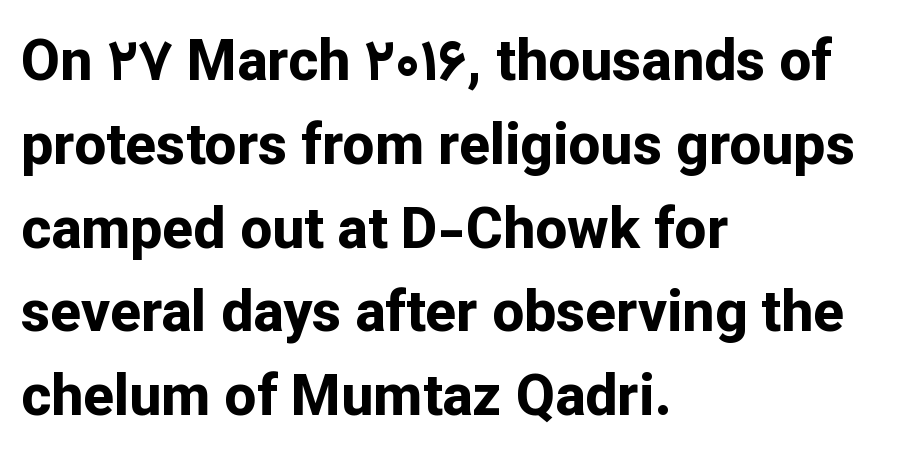
The characters look thick and weighty, a clear bold. The lines are quadded left. Nobody drew a line under any word here. The face used here is proportionally spaced, like ordinary book or web type. Tracking value appears to be zero — textbook default spacing. Unlike italic type, these characters show no tilt at all.
